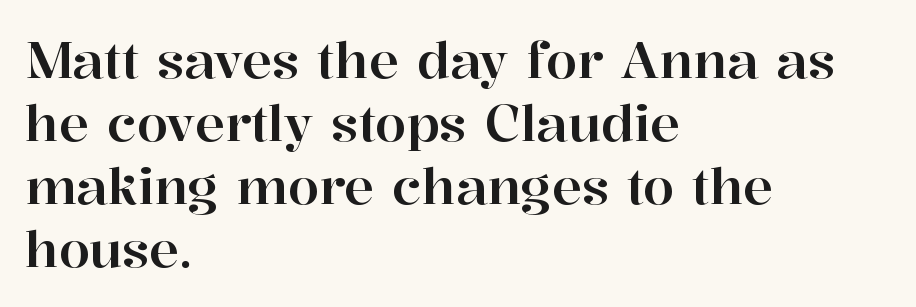
{"serif": "yes", "italic": "no", "width": "normal", "stroke_contrast": "high", "x_height": "medium", "monospaced": "no", "underline": "no", "align": "left", "line_spacing": "normal", "line_spacing_ratio": 1.26, "letter_spacing": "normal", "letter_spacing_em": 0.0, "glyph_px": 50}
